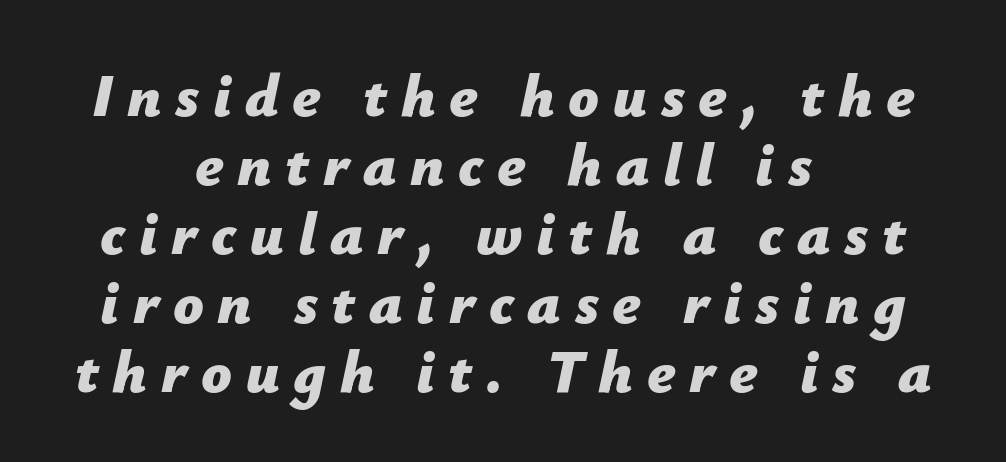
{"italic": "yes", "lean": "right", "slant_degrees": 12, "bold": "yes", "weight": "bold", "width": "normal", "stroke_contrast": "low", "x_height": "medium", "monospaced": "no", "underline": "no", "align": "center", "line_spacing": "tight", "line_spacing_ratio": 1.15, "letter_spacing": "wide", "letter_spacing_em": 0.23, "glyph_px": 60}
